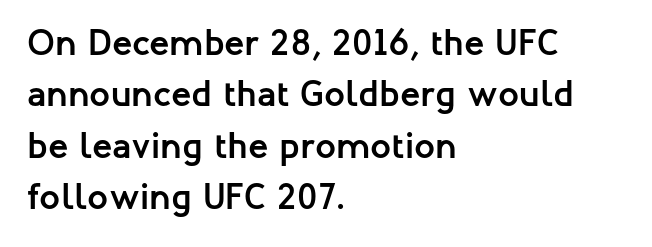
Serifs: no, the terminals of the letterforms are clean. Descender tails drop into unmarked territory. Casual observation: everything's shoved over to the left. In terms of letterspacing, this is plain default setting. You could not count columns in this text — the font is proportionally spaced.
